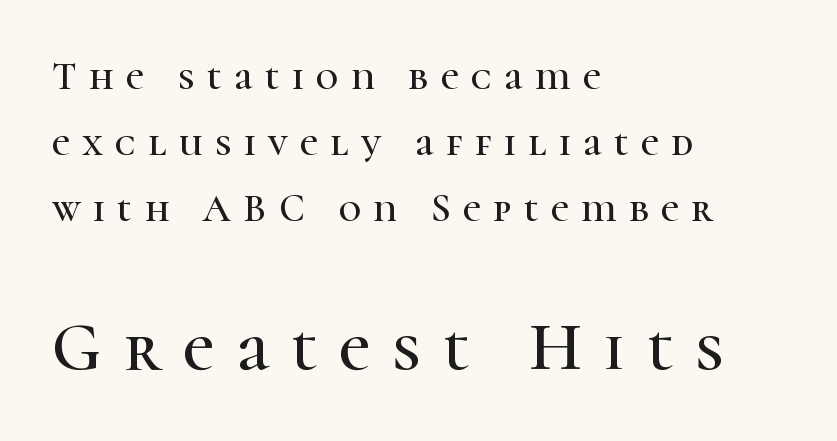
Q: Is the text italic (slanted)? A: No, it is upright.
Q: Is the typeface a serif or a sans-serif typeface? A: Serif.
Q: Is the text underlined? A: No.
Q: How is the paragraph aligned? A: Left-aligned.
Q: Is the spacing between letters normal or unusually wide? A: Unusually wide.
Q: Is the spacing between lines tight, normal or loose? A: Normal.
Q: Which block of text is set in a larger size, the first (top) or the second (bottom)? A: The second (bottom) one.
Q: Width (condensed, normal, or wide)? A: Normal.
Q: Stroke contrast? A: High.
Q: x-height? A: Medium.
Q: Monospaced? A: No.
